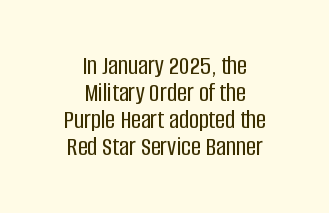
{"italic": "no", "underline": "no", "align": "center", "line_spacing": "tight", "line_spacing_ratio": 1.0, "letter_spacing": "normal", "letter_spacing_em": 0.0, "glyph_px": 27}
